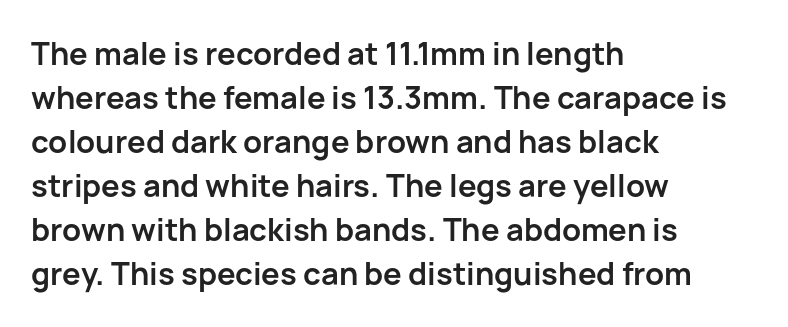
The image shows 31 px semibold sans-serif type, upright; set left-aligned, normal line spacing (1.42x), normal letter spacing, not underlined; low stroke contrast and a medium x-height.
